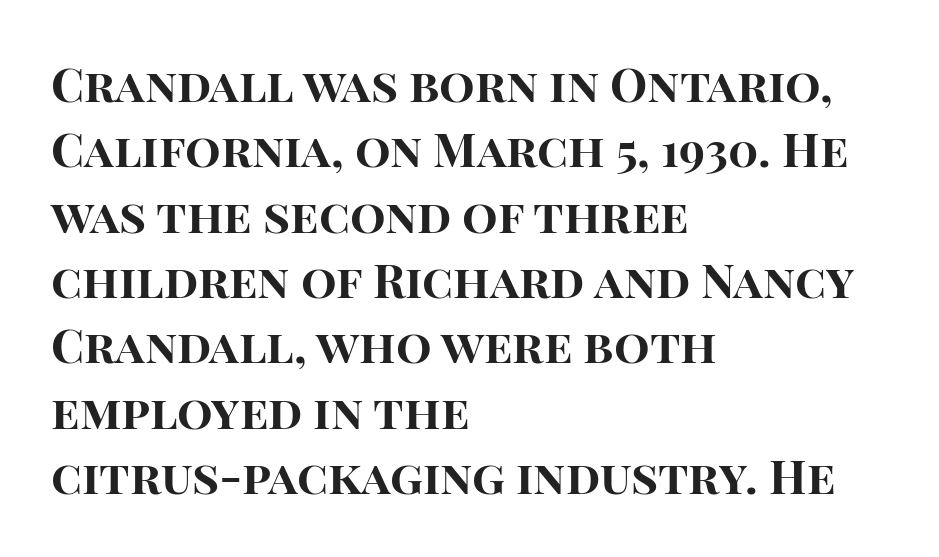
{"serif": "no", "italic": "no", "bold": "yes", "weight": "bold", "width": "normal", "stroke_contrast": "high", "x_height": "large", "monospaced": "no", "underline": "no", "align": "left", "line_spacing": "normal", "line_spacing_ratio": 1.39, "letter_spacing": "normal", "letter_spacing_em": 0.0, "glyph_px": 47}
